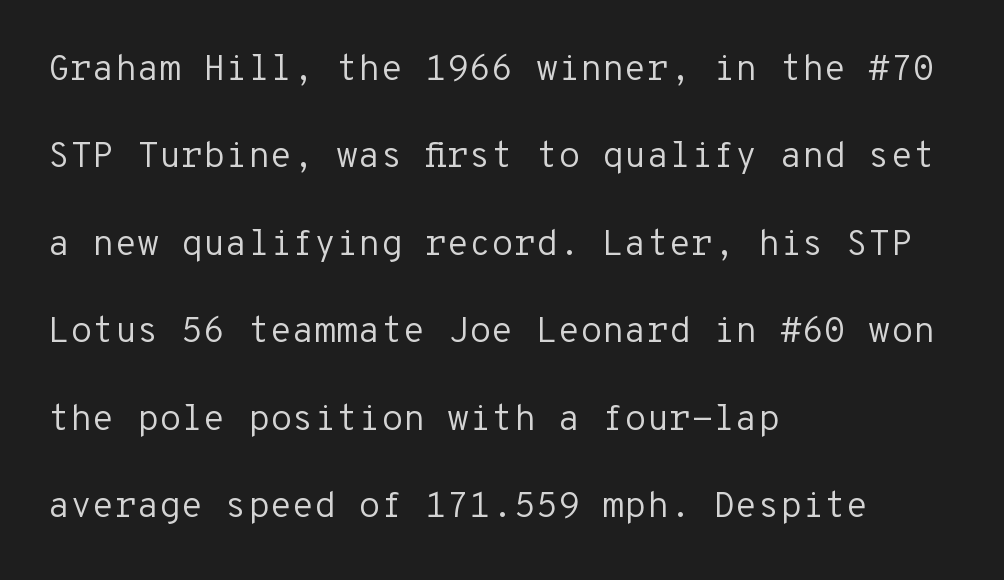
{"serif": "no", "italic": "no", "bold": "no", "weight": "regular", "width": "normal", "stroke_contrast": "low", "x_height": "medium", "monospaced": "yes", "underline": "no", "align": "left", "line_spacing": "loose", "line_spacing_ratio": 2.43, "letter_spacing": "normal", "letter_spacing_em": 0.0, "glyph_px": 36}
